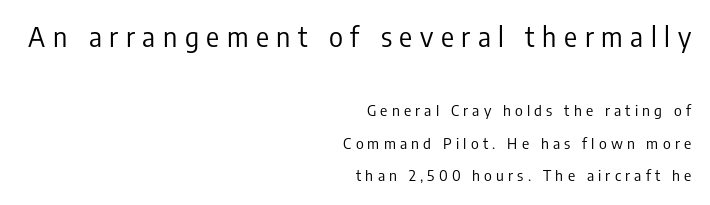
{"italic": "no", "bold": "no", "underline": "no", "align": "right", "line_spacing": "loose", "line_spacing_ratio": 2.19, "letter_spacing": "wide", "letter_spacing_em": 0.28, "larger_block": "first", "size_ratio": 1.8, "glyph_px": 27}
